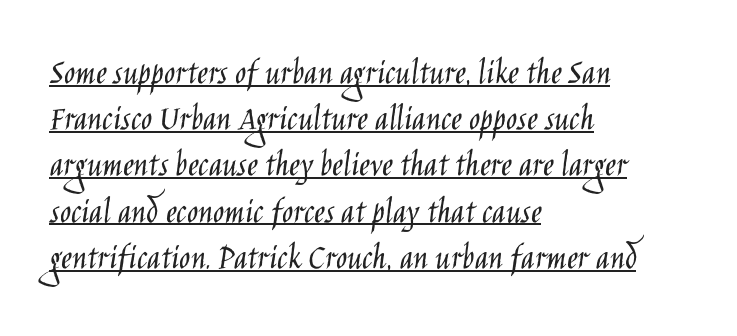
{"serif": "no", "bold": "no", "weight": "light", "width": "condensed", "stroke_contrast": "low", "x_height": "large", "monospaced": "no", "underline": "yes", "align": "left", "line_spacing": "normal", "line_spacing_ratio": 1.25, "letter_spacing": "normal", "letter_spacing_em": 0.0, "glyph_px": 37}
